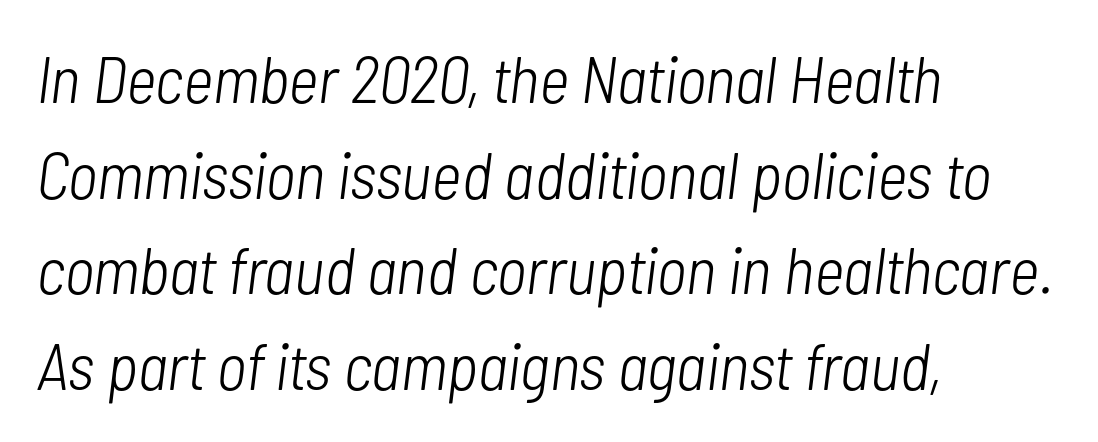
{"italic": "yes", "lean": "right", "slant_degrees": 7, "bold": "no", "weight": "light", "width": "condensed", "stroke_contrast": "low", "x_height": "medium", "monospaced": "no", "underline": "no", "align": "left", "line_spacing": "normal", "line_spacing_ratio": 1.45, "letter_spacing": "normal", "letter_spacing_em": 0.0, "glyph_px": 66}
